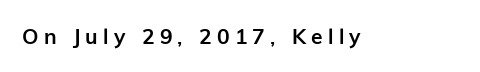
The image shows 21 px bold type, upright; set unusually wide letter spacing (+0.25 em), not underlined.
